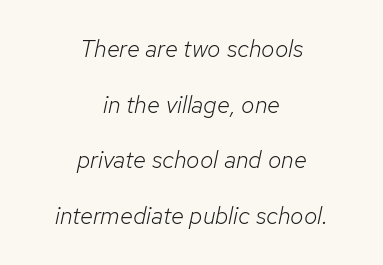
The image shows 24 px text type, italic (leaning right); set centered, loose line spacing (2.32x), normal letter spacing, not underlined.
